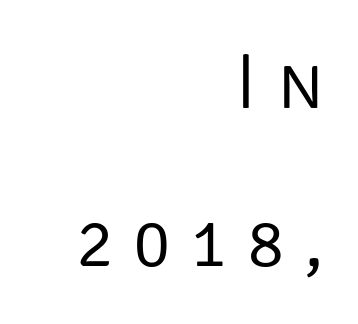
Q: Is the text bold? A: No.
Q: Is the text italic (slanted)? A: No, it is upright.
Q: Is the typeface a serif or a sans-serif typeface? A: Sans-serif.
Q: Is the text underlined? A: No.
Q: How is the paragraph aligned? A: Right-aligned.
Q: Is the spacing between letters normal or unusually wide? A: Unusually wide.
Q: Is the spacing between lines tight, normal or loose? A: Loose.
Q: Width (condensed, normal, or wide)? A: Normal.
Q: Stroke contrast? A: Low.
Q: x-height? A: Large.
Q: Monospaced? A: No.
